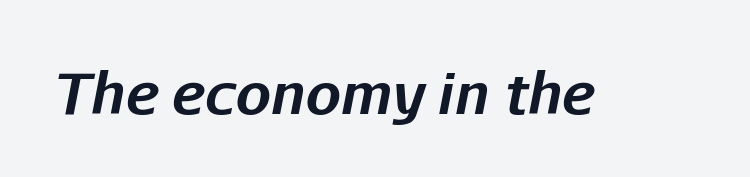
Think of a printed novel: that variable character pitch is what you see here. The lettering tilts uniformly, giving the passage an italic look. The space directly below the letters is spotless. Spacing between characters is what you'd get straight out of the box.
